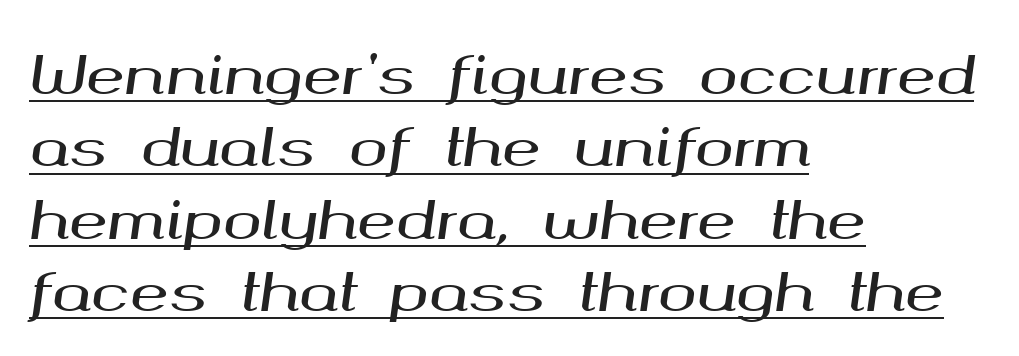
{"italic": "yes", "lean": "right", "slant_degrees": 8, "width": "wide", "stroke_contrast": "medium", "x_height": "medium", "monospaced": "no", "underline": "yes", "align": "left", "line_spacing": "normal", "line_spacing_ratio": 1.39, "letter_spacing": "normal", "letter_spacing_em": 0.0, "glyph_px": 52}
